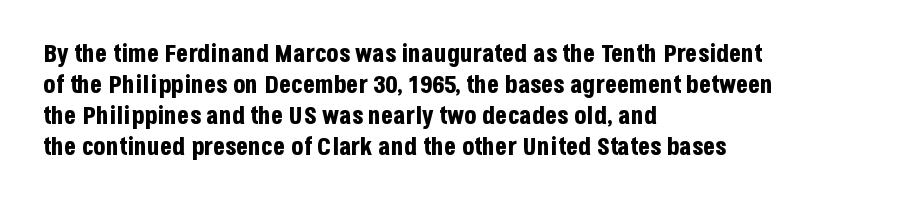
You'd pick this weight for a headline — it's a proper bold. Upright lettering throughout. Nothing unusual about the tracking: characters are spaced as the font intends. Check the space under the baseline: it is left empty.
